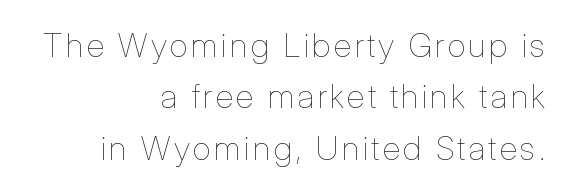
Is this a fixed-width face? No — the glyphs have proportional, varying widths. The typography opts for an upright posture over an oblique one. Any mark beneath the type? The region is blank. Stroke thickness stays within the range of a standard reading face or lighter. Rows of type keep a routine distance in the vertical direction.
